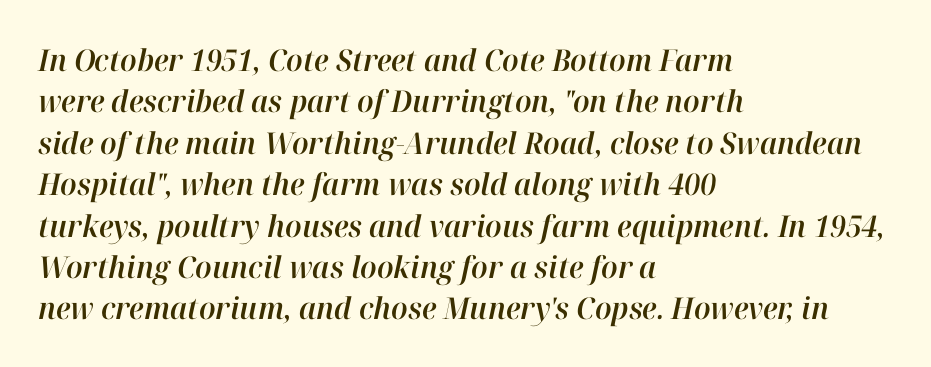
The image shows 30 px text type, italic (leaning right); set left-aligned, normal line spacing (1.38x), normal letter spacing, not underlined; high stroke contrast and a medium x-height.
